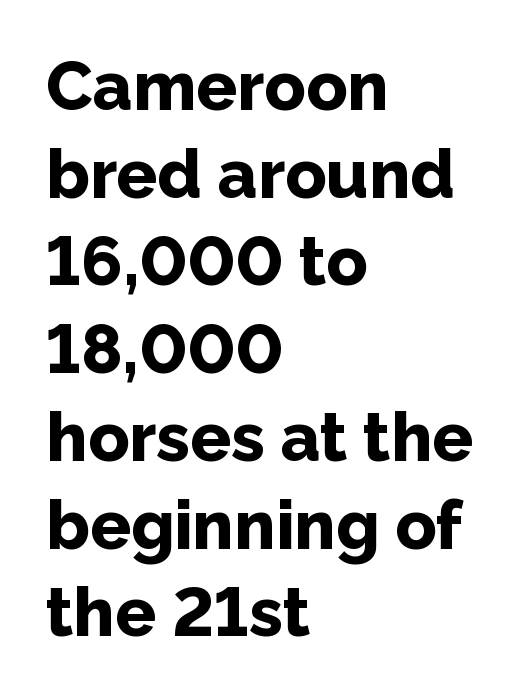
Q: Is the text bold? A: Yes.
Q: Is the text italic (slanted)? A: No, it is upright.
Q: Is the typeface a serif or a sans-serif typeface? A: Sans-serif.
Q: Is the text underlined? A: No.
Q: How is the paragraph aligned? A: Left-aligned.
Q: Is the spacing between letters normal or unusually wide? A: Normal.
Q: Is the spacing between lines tight, normal or loose? A: Normal.
Q: Width (condensed, normal, or wide)? A: Normal.
Q: Stroke contrast? A: Low.
Q: x-height? A: Medium.
Q: Monospaced? A: No.
